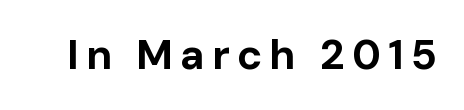
Strong, thick strokes mark this as bold type. Tall strokes in this sample are plumb rather than angled. Here the designer chose a conventional face with non-uniform glyph widths. Check under the words: just untouched page.
